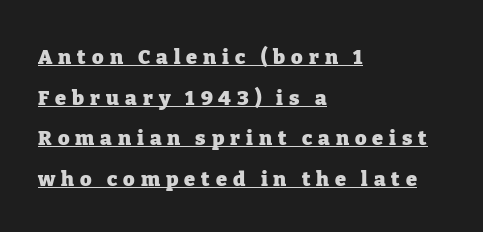
{"italic": "no", "bold": "yes", "underline": "yes", "align": "left", "line_spacing": "loose", "line_spacing_ratio": 2.03, "letter_spacing": "wide", "letter_spacing_em": 0.3, "glyph_px": 20}
